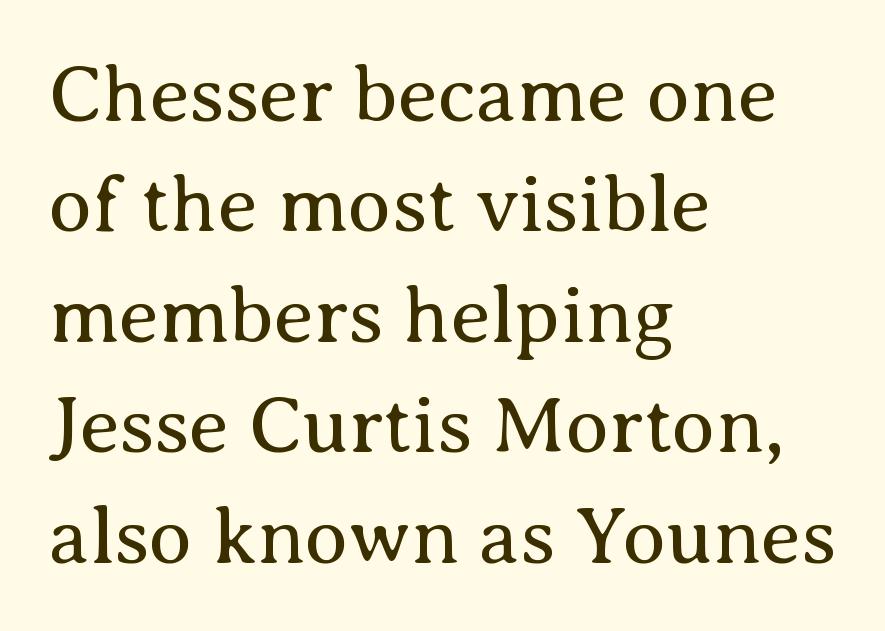
These lines sit exactly where default settings would place them. Do the characters align in a grid? No, the font is proportional. Type without underlining. Compared with a centered layout, this one pins lines to the left instead.
